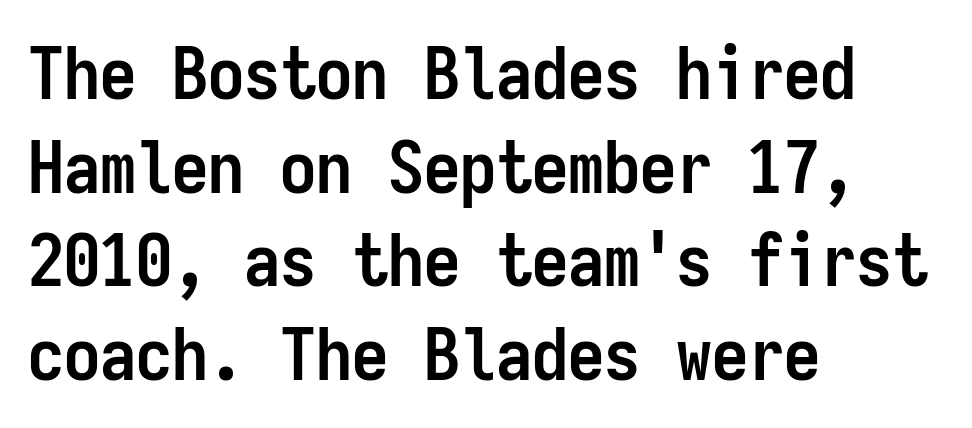
Q: Is the text bold? A: Yes.
Q: Is the text italic (slanted)? A: No, it is upright.
Q: Is the typeface a serif or a sans-serif typeface? A: Sans-serif.
Q: Is the text underlined? A: No.
Q: How is the paragraph aligned? A: Left-aligned.
Q: Is the spacing between letters normal or unusually wide? A: Normal.
Q: Is the spacing between lines tight, normal or loose? A: Normal.
Q: Width (condensed, normal, or wide)? A: Condensed.
Q: Stroke contrast? A: Low.
Q: x-height? A: Medium.
Q: Monospaced? A: Yes.
